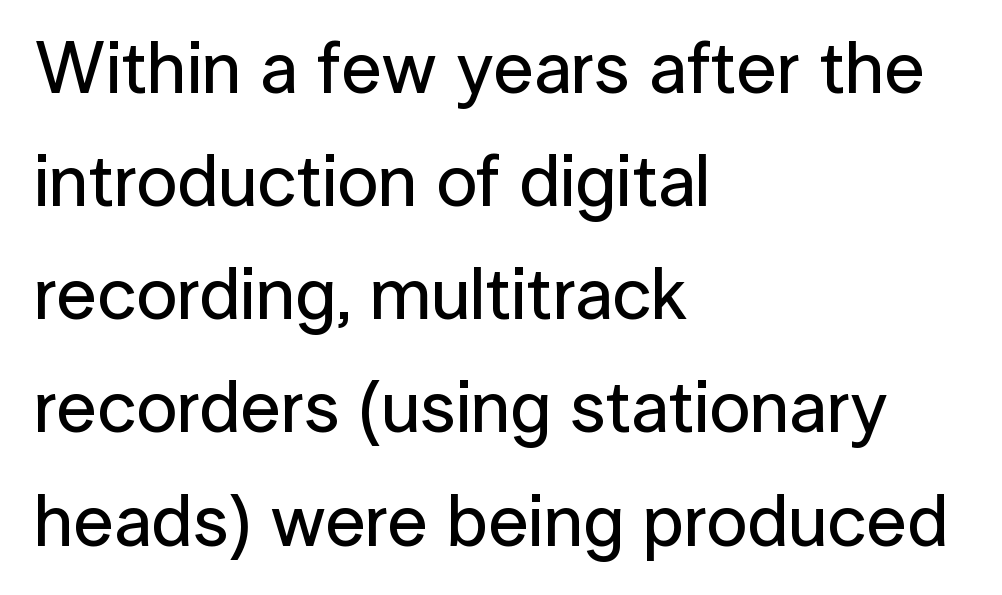
The face used here is a sans, in the tradition of grotesques and geometrics. Is this a fixed-width face? No — the glyphs have proportional, varying widths. The lines in this sample share a left origin and differ only in where they stop. Vertical strokes here are truly vertical. The lines sit at an ordinary, default distance from one another.
